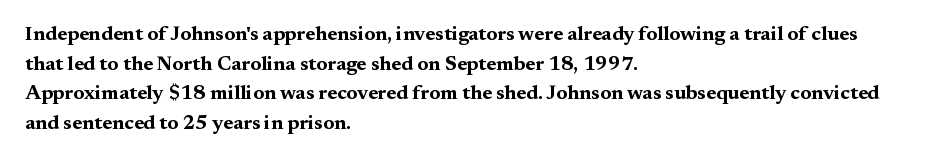
Q: Is the text bold? A: Yes.
Q: Is the text italic (slanted)? A: No, it is upright.
Q: Is the text underlined? A: No.
Q: How is the paragraph aligned? A: Left-aligned.
Q: Is the spacing between letters normal or unusually wide? A: Normal.
Q: Is the spacing between lines tight, normal or loose? A: Normal.
